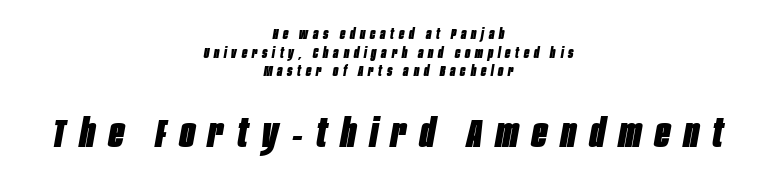
As a designer I'd log this as weight 700, bold. A typesetter would call this heavily tracked-out type. Check under the words: just untouched page. Casual observation: everything's sitting right in the middle.
